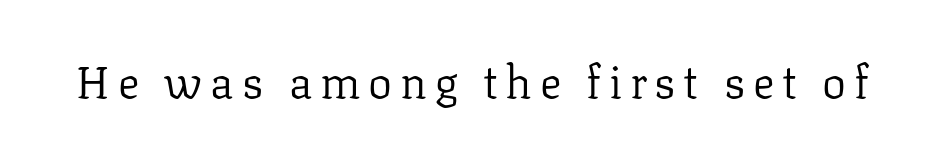
Q: Is the text bold? A: No.
Q: Is the text italic (slanted)? A: No, it is upright.
Q: Is the typeface a serif or a sans-serif typeface? A: Serif.
Q: Is the text underlined? A: No.
Q: Width (condensed, normal, or wide)? A: Normal.
Q: Stroke contrast? A: Low.
Q: x-height? A: Medium.
Q: Monospaced? A: No.
